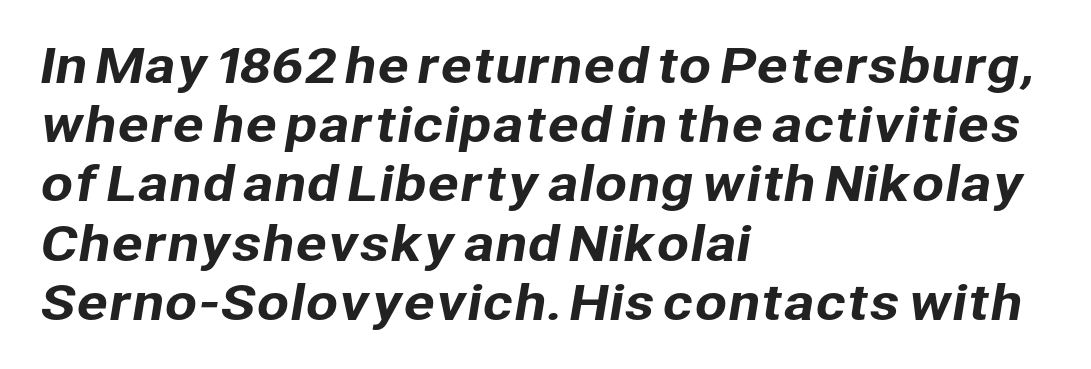
Honestly, the letter spacing is just normal — you wouldn't notice it. Students, observe: this is what conventionally led text looks like. Is this a fixed-width face? No — the glyphs have proportional, varying widths. Nothing sits at the stroke ends, so this counts as sans-serif. The passage is arranged the way most books set body copy — flush left.
